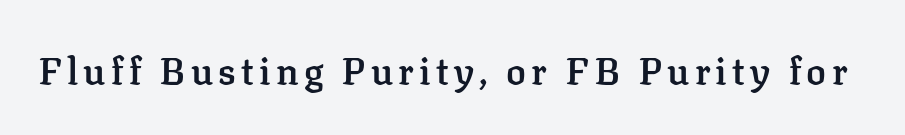
{"serif": "yes", "italic": "no", "bold": "semi", "weight": "semibold", "width": "normal", "stroke_contrast": "low", "x_height": "medium", "monospaced": "no", "underline": "no", "glyph_px": 37}
